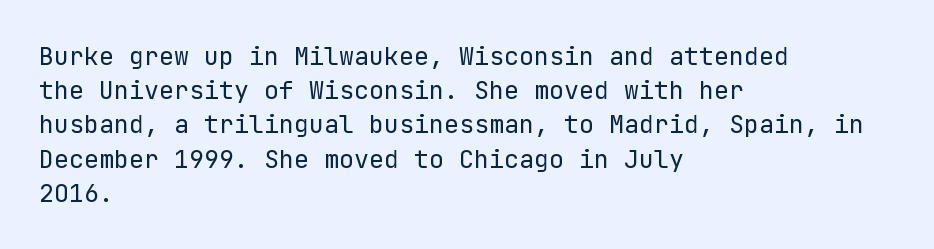
{"italic": "no", "bold": "no", "underline": "no", "align": "left", "line_spacing": "normal", "line_spacing_ratio": 1.37, "letter_spacing": "normal", "letter_spacing_em": 0.0, "glyph_px": 25}
